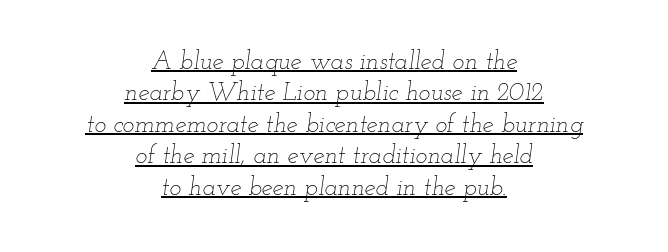
{"italic": "yes", "lean": "right", "slant_degrees": 12, "bold": "no", "underline": "yes", "align": "center", "line_spacing": "normal", "line_spacing_ratio": 1.26, "letter_spacing": "normal", "letter_spacing_em": 0.0, "glyph_px": 25}
